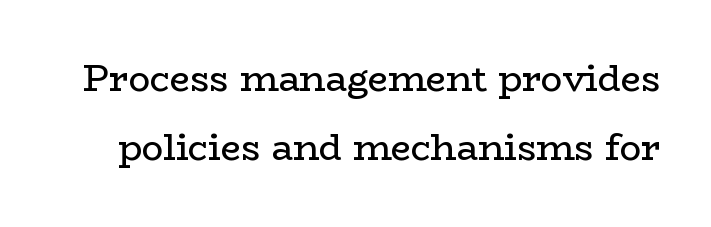
The image shows 36 px regular-weight, wide serif type, upright; set loose line spacing (1.92x), normal letter spacing, not underlined; low stroke contrast and a medium x-height.
